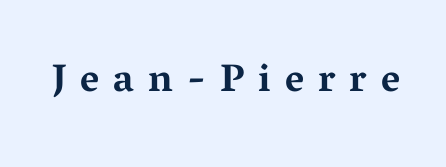
{"serif": "yes", "italic": "no", "bold": "yes", "weight": "bold", "width": "wide", "stroke_contrast": "medium", "x_height": "medium", "monospaced": "no", "underline": "no", "letter_spacing": "wide", "letter_spacing_em": 0.36, "glyph_px": 39}
